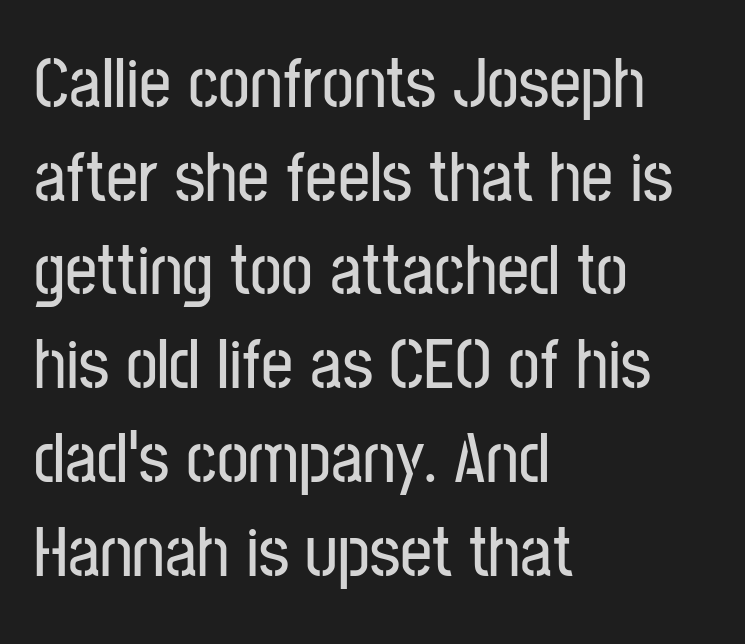
Q: Is the text italic (slanted)? A: No, it is upright.
Q: Is the typeface a serif or a sans-serif typeface? A: Sans-serif.
Q: Is the text underlined? A: No.
Q: How is the paragraph aligned? A: Left-aligned.
Q: Is the spacing between letters normal or unusually wide? A: Normal.
Q: Is the spacing between lines tight, normal or loose? A: Normal.
Q: Width (condensed, normal, or wide)? A: Condensed.
Q: Stroke contrast? A: Low.
Q: x-height? A: Medium.
Q: Monospaced? A: No.
